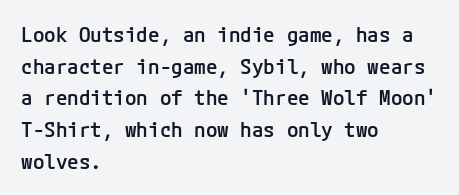
Italic? Not at all — the glyphs are vertical. A typesetter would call this zero additional tracking. The typesetting leans somewhat heavy: a semibold. The string is rendered with underlining switched off. The setting favours the left margin, as ordinary paragraphs usually do.
